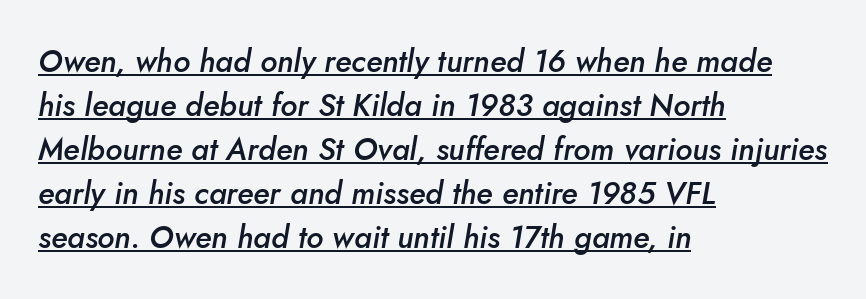
The image shows 31 px semibold type, italic (leaning right); set left-aligned, normal line spacing (1.42x), normal letter spacing, underlined; low stroke contrast and a small x-height.
